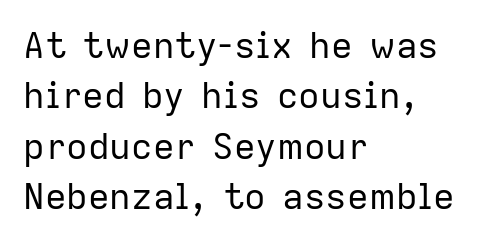
Q: Is the text bold? A: No.
Q: Is the text italic (slanted)? A: No, it is upright.
Q: Is the typeface a serif or a sans-serif typeface? A: Sans-serif.
Q: Is the text underlined? A: No.
Q: How is the paragraph aligned? A: Left-aligned.
Q: Is the spacing between letters normal or unusually wide? A: Normal.
Q: Is the spacing between lines tight, normal or loose? A: Normal.
Q: Width (condensed, normal, or wide)? A: Normal.
Q: Stroke contrast? A: Low.
Q: x-height? A: Medium.
Q: Monospaced? A: No.
